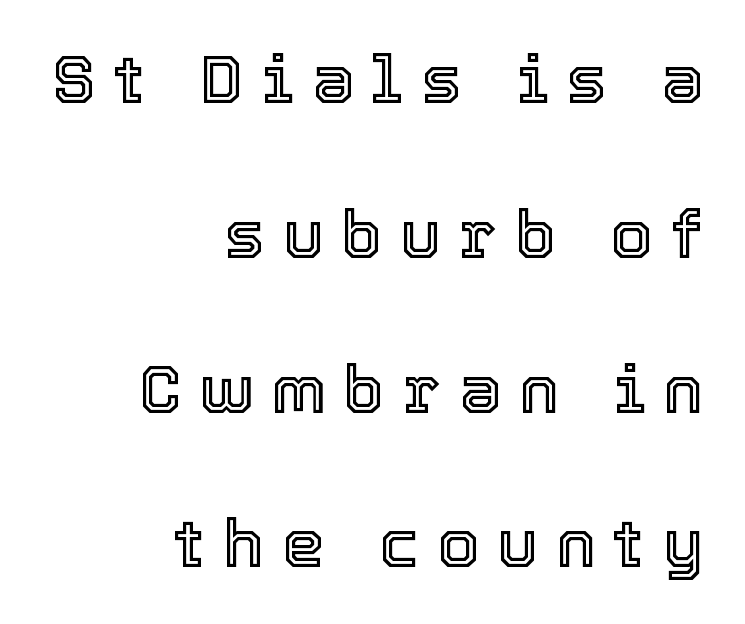
{"italic": "no", "width": "normal", "x_height": "medium", "monospaced": "no", "underline": "no", "align": "right", "line_spacing": "loose", "line_spacing_ratio": 2.31, "letter_spacing": "wide", "letter_spacing_em": 0.27, "glyph_px": 67}
